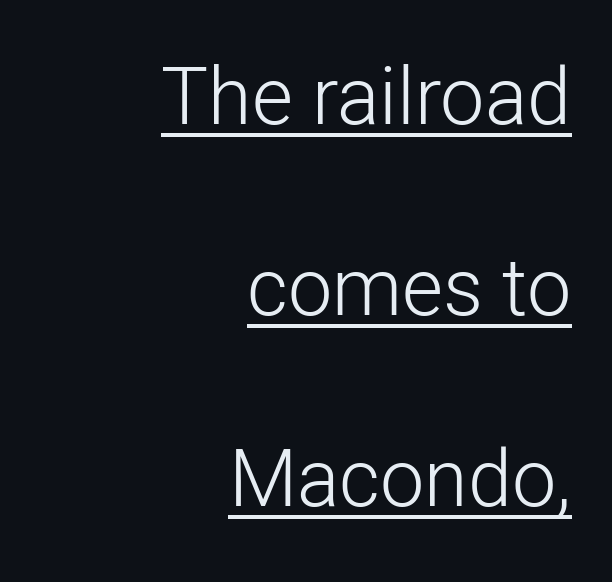
The image shows 79 px light sans-serif type, upright; set right-aligned, loose line spacing (2.42x), normal letter spacing, underlined; low stroke contrast and a medium x-height.
